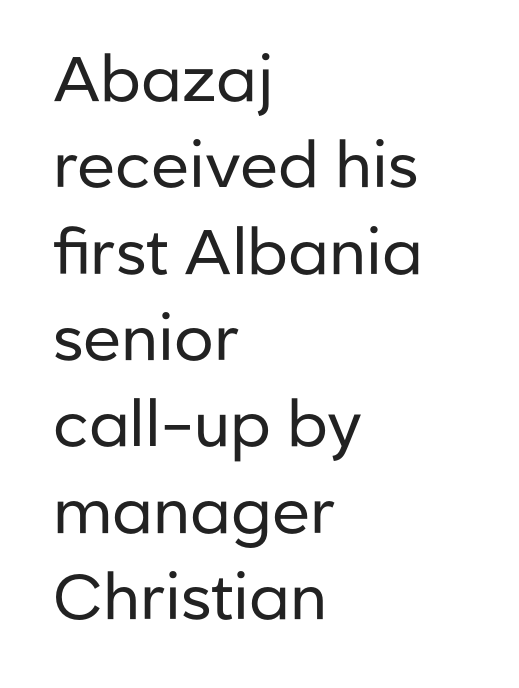
{"serif": "no", "italic": "no", "bold": "no", "weight": "regular", "width": "normal", "stroke_contrast": "low", "x_height": "medium", "monospaced": "no", "underline": "no", "align": "left", "line_spacing": "normal", "line_spacing_ratio": 1.37, "letter_spacing": "normal", "letter_spacing_em": 0.0, "glyph_px": 63}
